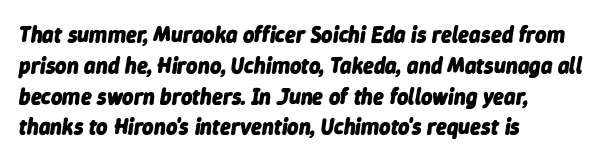
{"italic": "yes", "lean": "right", "slant_degrees": 9, "bold": "yes", "underline": "no", "align": "left", "line_spacing": "normal", "line_spacing_ratio": 1.4, "letter_spacing": "normal", "letter_spacing_em": 0.0, "glyph_px": 22}
